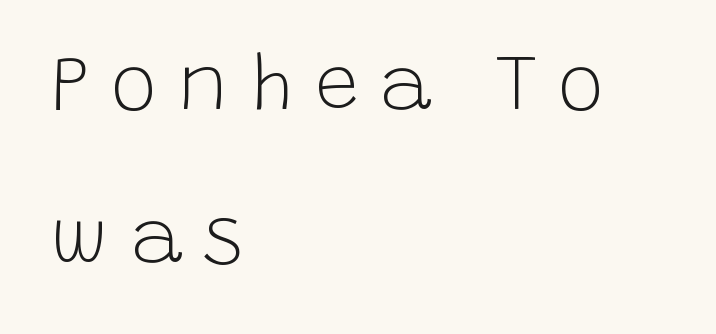
{"serif": "no", "italic": "no", "bold": "no", "weight": "light", "width": "normal", "stroke_contrast": "low", "x_height": "large", "monospaced": "no", "underline": "no", "align": "left", "line_spacing": "loose", "line_spacing_ratio": 1.96, "letter_spacing": "wide", "letter_spacing_em": 0.27, "glyph_px": 78}
